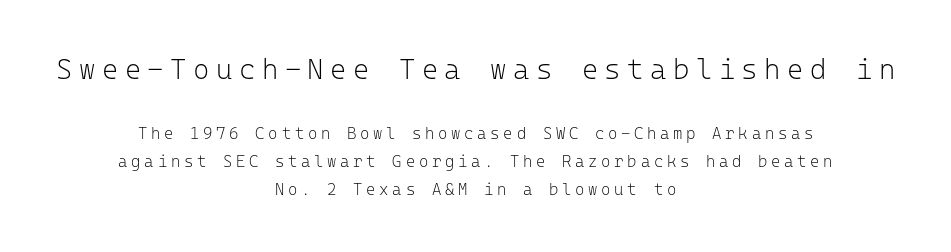
These two chunks differ in scale, with the top chunk taking the larger measure. You could only call the tracking loose — the letters float apart. Do the letters lean? They stand straight. No chunkiness to these letters — they're not bold.
